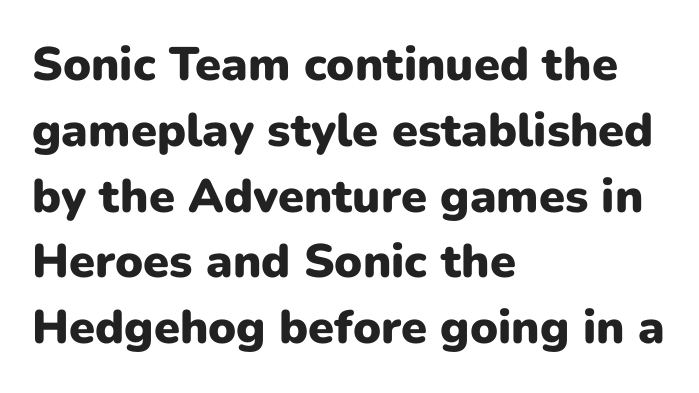
The image shows 47 px heavy sans-serif type, upright; set left-aligned, normal line spacing (1.4x), normal letter spacing, not underlined; low stroke contrast and a medium x-height.
